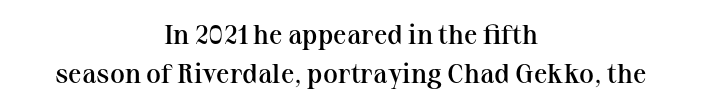
{"italic": "no", "bold": "semi", "underline": "no", "align": "center", "line_spacing": "normal", "line_spacing_ratio": 1.45, "letter_spacing": "normal", "letter_spacing_em": 0.0, "glyph_px": 27}
